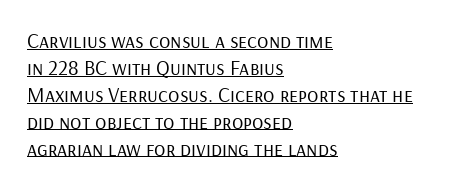
Q: Is the text bold? A: No.
Q: Is the text italic (slanted)? A: No, it is upright.
Q: Is the text underlined? A: Yes.
Q: How is the paragraph aligned? A: Left-aligned.
Q: Is the spacing between letters normal or unusually wide? A: Normal.
Q: Is the spacing between lines tight, normal or loose? A: Normal.
